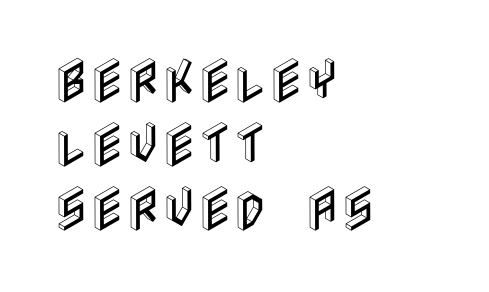
The paragraph has a hard left edge and a soft right edge. Only glyphs here, with clear space below each row. This is the regular roman posture of the typeface. No extra tracking has been applied to these lines. Regular leading.
